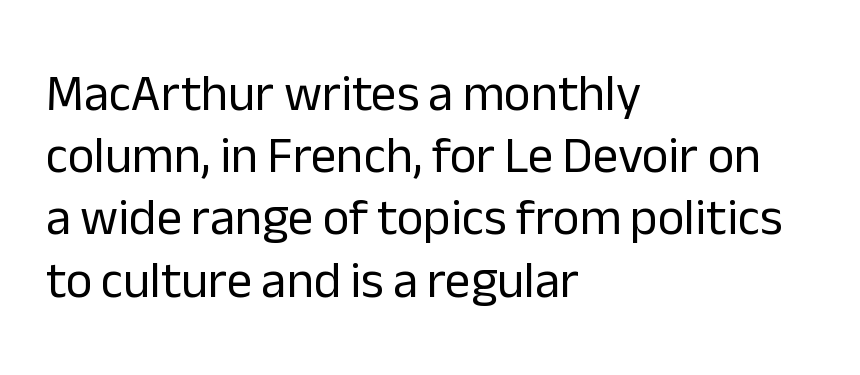
The image shows 51 px regular-weight sans-serif type, upright; set left-aligned, line spacing 1.22x, normal letter spacing, not underlined; low stroke contrast and a medium x-height.
